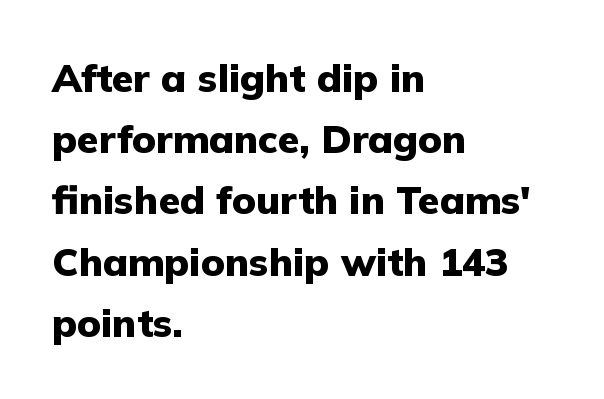
{"serif": "no", "italic": "no", "bold": "yes", "weight": "heavy", "width": "normal", "stroke_contrast": "low", "x_height": "medium", "monospaced": "no", "underline": "no", "align": "left", "line_spacing": "normal", "line_spacing_ratio": 1.57, "letter_spacing": "normal", "letter_spacing_em": 0.0, "glyph_px": 39}
